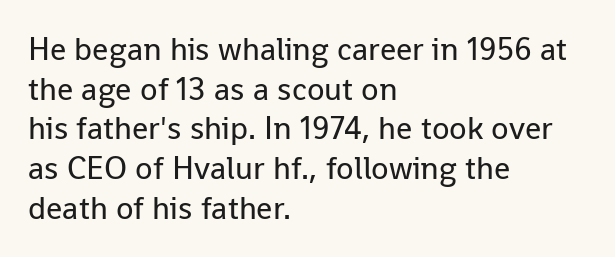
Q: Is the text bold? A: No.
Q: Is the text italic (slanted)? A: No, it is upright.
Q: Is the typeface a serif or a sans-serif typeface? A: Sans-serif.
Q: Is the text underlined? A: No.
Q: How is the paragraph aligned? A: Left-aligned.
Q: Is the spacing between letters normal or unusually wide? A: Normal.
Q: Width (condensed, normal, or wide)? A: Normal.
Q: Stroke contrast? A: Low.
Q: x-height? A: Medium.
Q: Monospaced? A: No.
